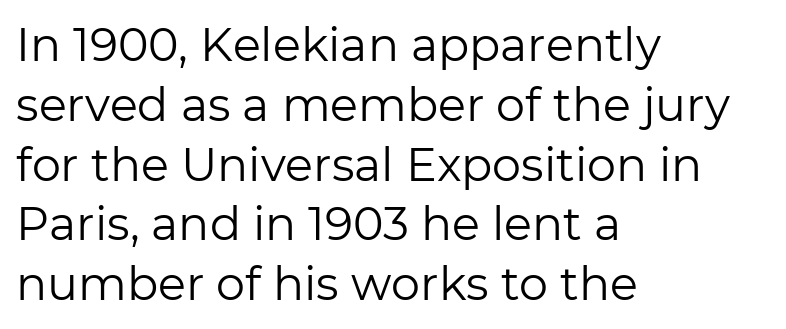
{"serif": "no", "italic": "no", "bold": "no", "weight": "regular", "width": "normal", "stroke_contrast": "low", "x_height": "medium", "monospaced": "no", "underline": "no", "align": "left", "line_spacing": "normal", "line_spacing_ratio": 1.3, "letter_spacing": "normal", "letter_spacing_em": 0.0, "glyph_px": 46}
